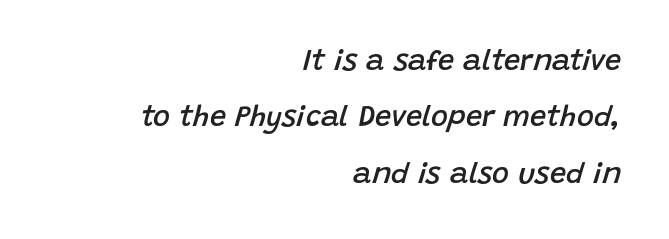
The image shows 29 px semibold type, italic (leaning right); set right-aligned, loose line spacing (1.94x), normal letter spacing, not underlined; low stroke contrast and a large x-height.
